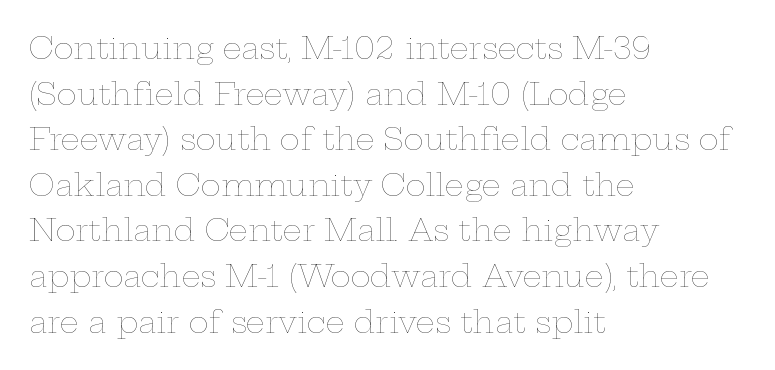
{"italic": "no", "bold": "no", "weight": "thin", "width": "wide", "stroke_contrast": "low", "x_height": "medium", "monospaced": "no", "underline": "no", "align": "left", "line_spacing": "normal", "line_spacing_ratio": 1.52, "letter_spacing": "normal", "letter_spacing_em": 0.0, "glyph_px": 30}
